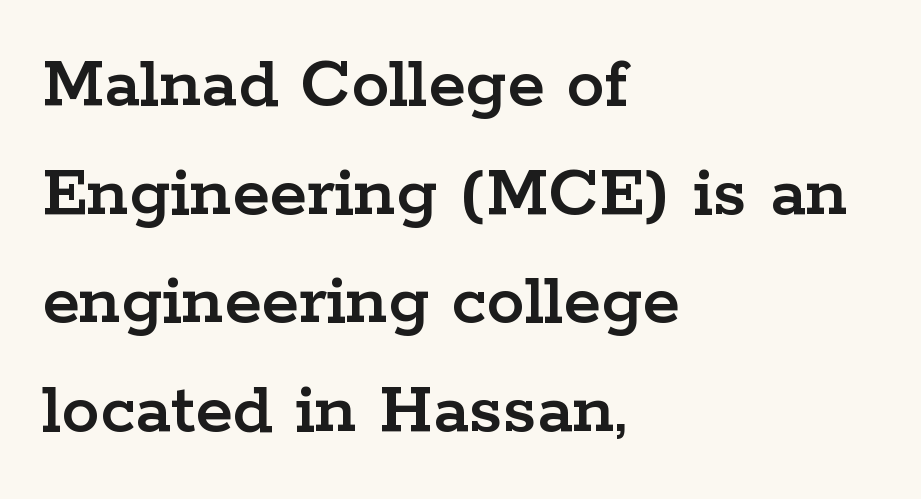
Q: Is the text italic (slanted)? A: No, it is upright.
Q: Is the typeface a serif or a sans-serif typeface? A: Serif.
Q: Is the text underlined? A: No.
Q: How is the paragraph aligned? A: Left-aligned.
Q: Is the spacing between letters normal or unusually wide? A: Normal.
Q: Is the spacing between lines tight, normal or loose? A: Normal.
Q: Width (condensed, normal, or wide)? A: Wide.
Q: Stroke contrast? A: Low.
Q: x-height? A: Medium.
Q: Monospaced? A: No.
